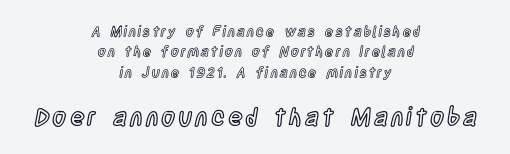
The typesetter chose a symmetrical, centered arrangement here. The zone under the glyphs is completely vacant. The block of text has a typical density, with ordinary space between rows. Which chunk is bigger? The second one — the bottom block dwarfs the top.
